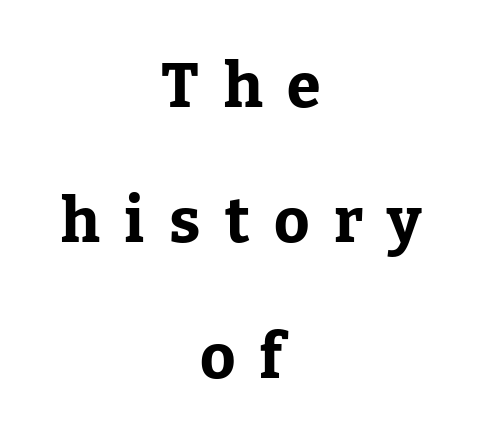
Look at the stroke-to-counter ratio: heavy, a bold. The compositor balanced each line on the midline. Whoever set this chose breathing room over compactness in the vertical rhythm. Characters follow at a spacing far wider than the type designer built in. The space directly below the letters is spotless.
